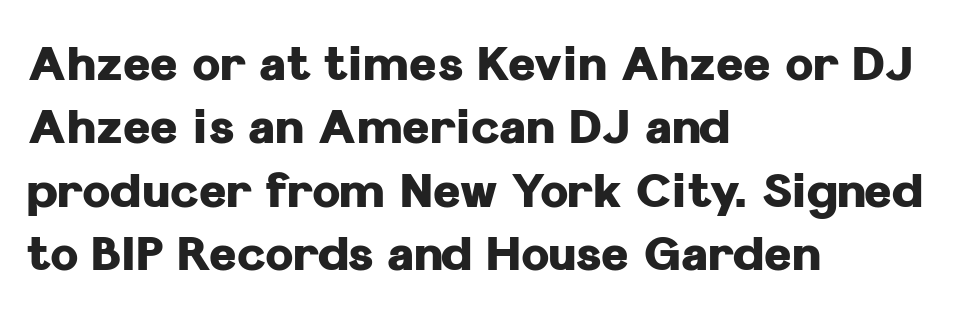
This rendering uses left alignment, leaving the right contour irregular. Leading: standard. Each row of text sits above clean, open space. Look at the stroke-to-counter ratio: heavy, a bold.
